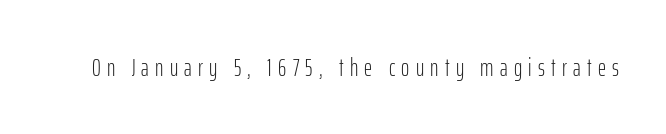
The image shows 25 px text type, upright; set unusually wide letter spacing (+0.25 em), not underlined.
